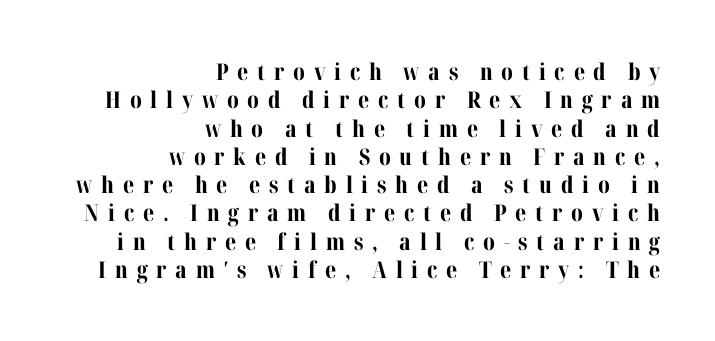
{"italic": "no", "bold": "yes", "underline": "no", "align": "right", "line_spacing_ratio": 1.23, "letter_spacing": "wide", "letter_spacing_em": 0.38, "glyph_px": 23}
